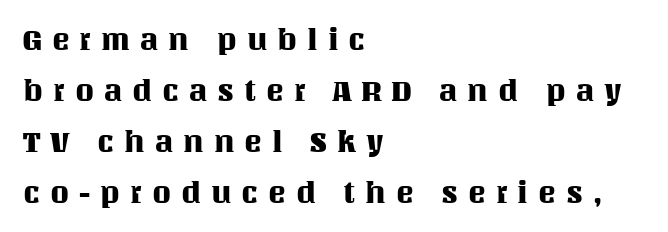
Do the characters align in a grid? No, the font is proportional. Underlining? Definitely not there. The leading is moderate, giving the passage an even texture. Casual observation: everything's shoved over to the left. These lines have a slow, spaced-out rhythm from letter to letter. Ascenders rise straight up at ninety degrees.
